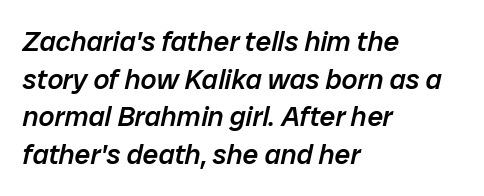
Rule under the text: the space is simply empty. These lines are rendered in a variable-pitch font. These lines keep a tight, regular rhythm from letter to letter. Leftover space on each line is placed entirely after the last word. Slightly chunky letters — semibold, I'd say, not full bold. Regular leading.
